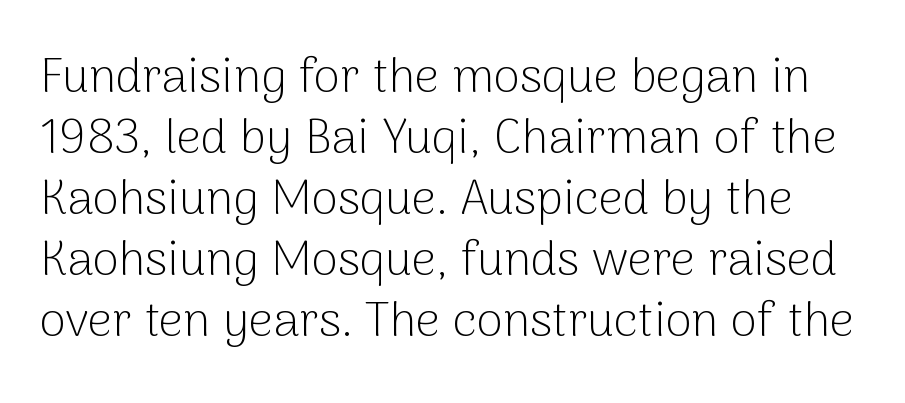
The image shows 48 px light sans-serif type, upright; set normal line spacing (1.27x), normal letter spacing, not underlined; low stroke contrast and a medium x-height.
